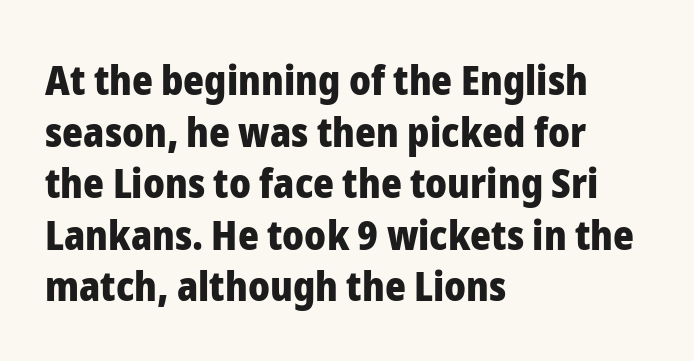
The image shows 40 px heavy sans-serif type, upright; set left-aligned, normal line spacing (1.29x), normal letter spacing, not underlined; low stroke contrast and a medium x-height.
